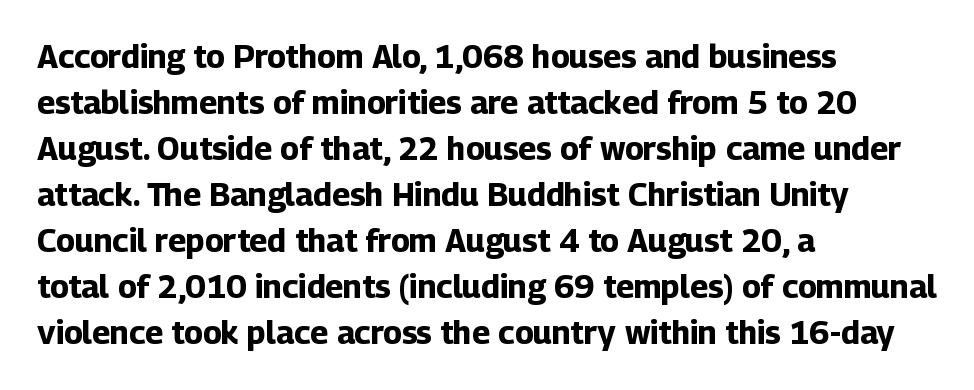
This sample uses a sans-serif face. Nothing unusual about the tracking: characters are spaced as the font intends. The specimen reads as upright at a glance. Descenders hang freely into open space. Spacing verdict: proportional, widths tailored to each character. Is the block centered? No — it sits flush against the left margin.
